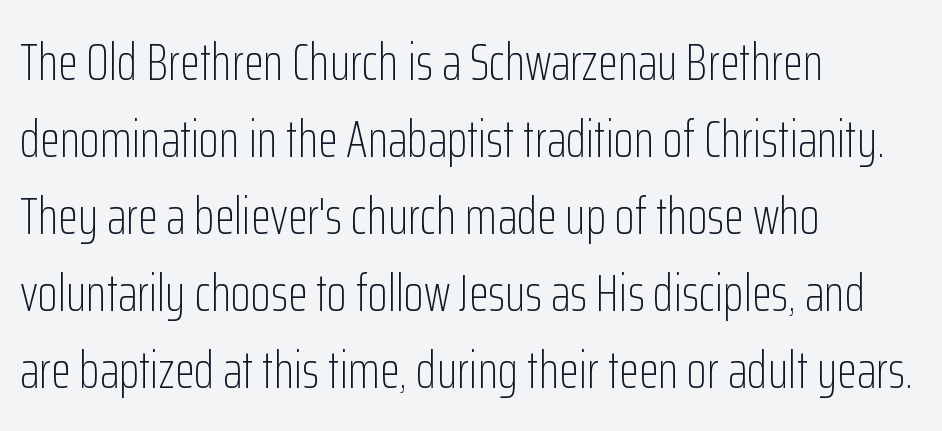
{"serif": "no", "italic": "no", "bold": "no", "weight": "light", "width": "condensed", "stroke_contrast": "low", "x_height": "medium", "monospaced": "no", "underline": "no", "align": "left", "line_spacing": "normal", "line_spacing_ratio": 1.48, "letter_spacing": "normal", "letter_spacing_em": 0.0, "glyph_px": 52}
